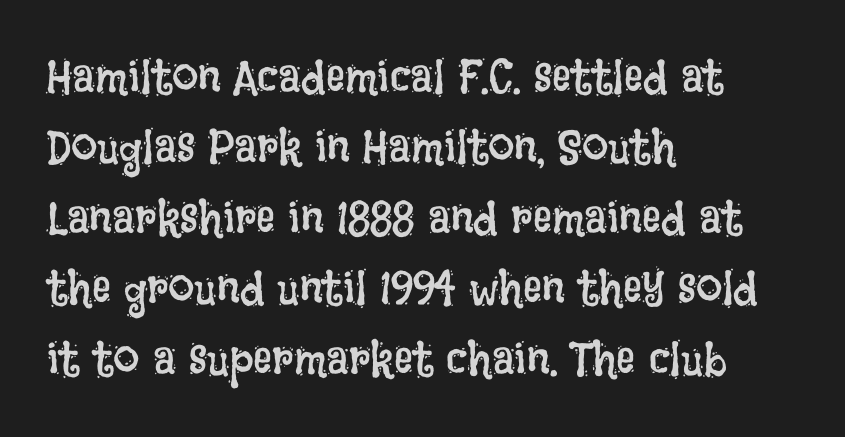
Q: Is the text bold? A: No.
Q: Is the text italic (slanted)? A: No, it is upright.
Q: Is the text underlined? A: No.
Q: How is the paragraph aligned? A: Left-aligned.
Q: Is the spacing between letters normal or unusually wide? A: Normal.
Q: Is the spacing between lines tight, normal or loose? A: Normal.
Q: Width (condensed, normal, or wide)? A: Condensed.
Q: Stroke contrast? A: Low.
Q: x-height? A: Large.
Q: Monospaced? A: No.
